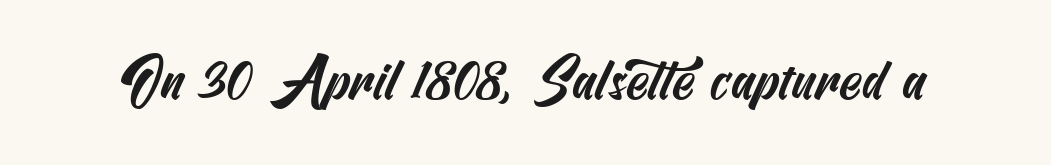
{"serif": "no", "width": "condensed", "stroke_contrast": "medium", "x_height": "small", "underline": "no", "letter_spacing": "normal", "letter_spacing_em": 0.0, "glyph_px": 57}
